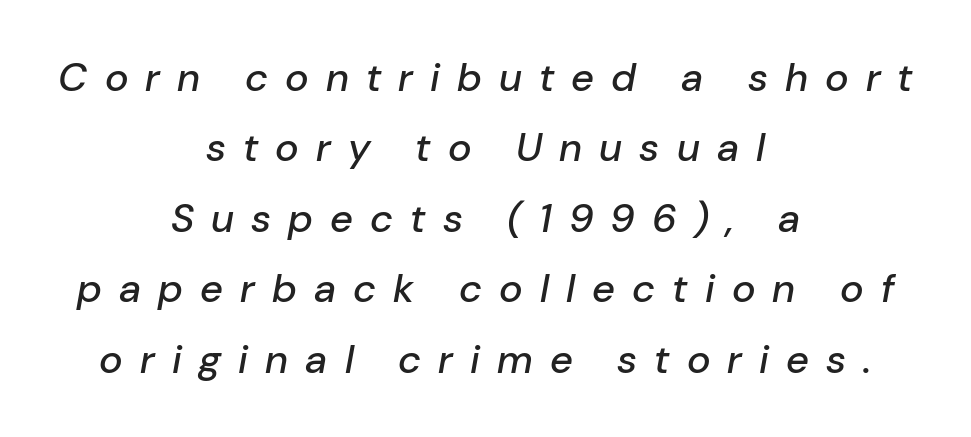
Beneath every word, the page is bare. Notice how the stems are inclined rather than vertical — that's the hallmark of italics. Note the varied advance widths — an 'i' is clearly narrower than an 'm'. Spacing between characters has been opened up far beyond the box default. These lines stack symmetrically, like a column narrowing and widening about its center.
